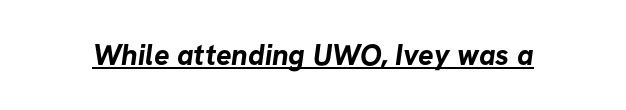
{"serif": "no", "bold": "yes", "weight": "bold", "width": "normal", "stroke_contrast": "low", "x_height": "medium", "monospaced": "no", "underline": "yes", "letter_spacing": "normal", "letter_spacing_em": 0.0, "glyph_px": 29}
